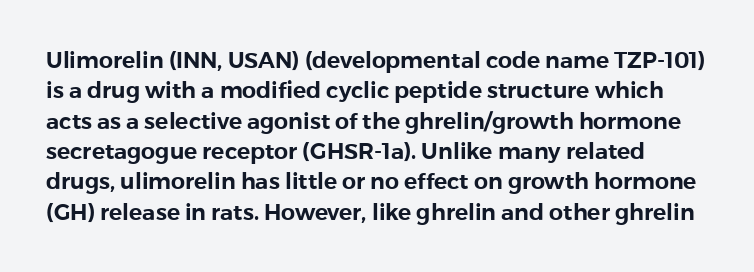
Q: Is the text italic (slanted)? A: No, it is upright.
Q: Is the text underlined? A: No.
Q: Is the spacing between letters normal or unusually wide? A: Normal.
Q: Is the spacing between lines tight, normal or loose? A: Normal.
